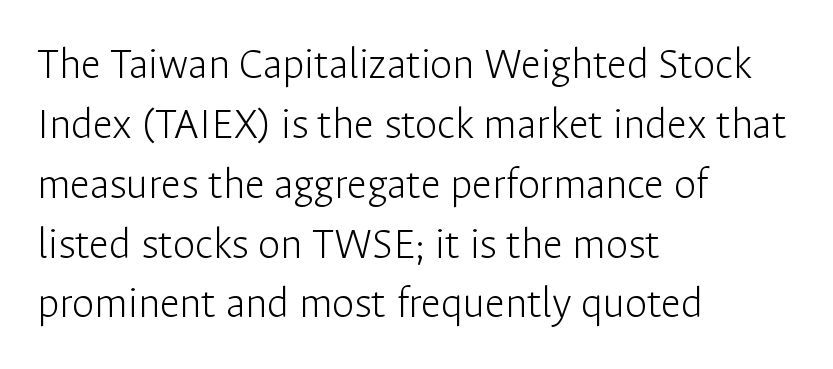
This sample uses a sans-serif face. These lines stack with their left ends in a neat column. This rendering leaves character spacing at its baseline value. The face used here is proportionally spaced, like ordinary book or web type. Underlining? Definitely not there. Evenly set lines give the paragraph a standard silhouette.
